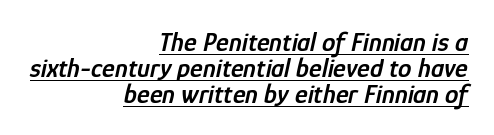
Q: Is the text bold? A: Semi-bold.
Q: Is the text italic (slanted)? A: Yes, it leans right by about 12 degrees.
Q: Is the text underlined? A: Yes.
Q: How is the paragraph aligned? A: Right-aligned.
Q: Is the spacing between letters normal or unusually wide? A: Normal.
Q: Is the spacing between lines tight, normal or loose? A: Tight.
